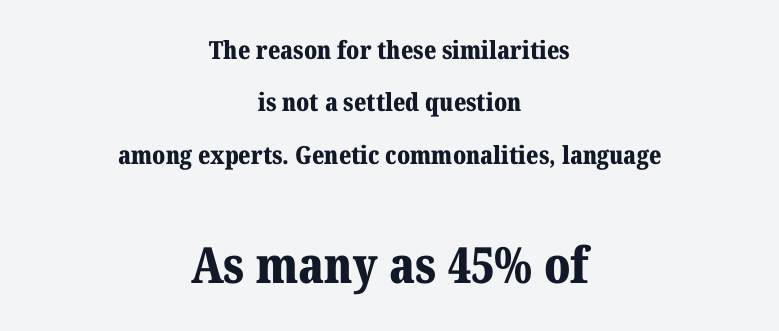
Size hierarchy here favors the trailing block over the leading one. Think of a printed novel: that variable character pitch is what you see here. Regarding serifs, this sample has them. Heavy, bold letterforms. Every character sits straight up, as roman type does.
